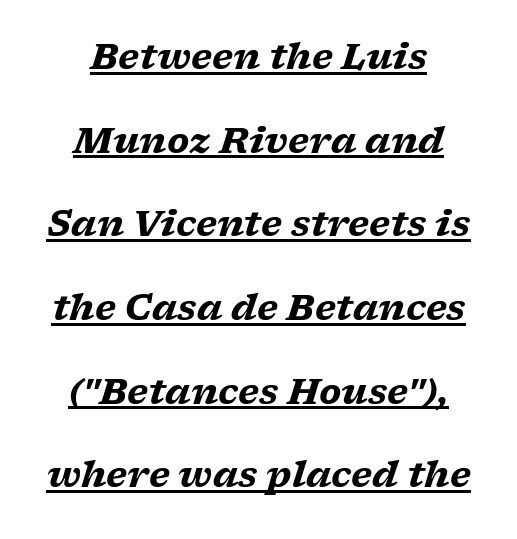
Plenty of ink on the page — the face is bold. Is there much room between lines? Yes — plenty of vertical air separates them. The passage shown is typed in a proportional face where columns would drift. Old-style or modern, the face here clearly has serifs. The letters sit at their default tracking, neither squeezed nor spread.
